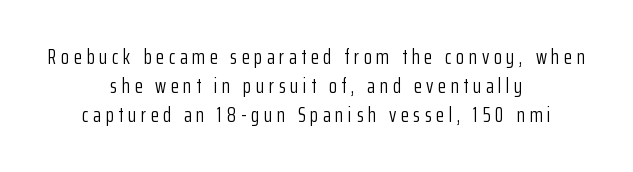
The designer left line spacing at the default. Nobody drew a line under any word here. Counters stay open thanks to moderate or lighter strokes. Characters remain perfectly vertical along every line.
